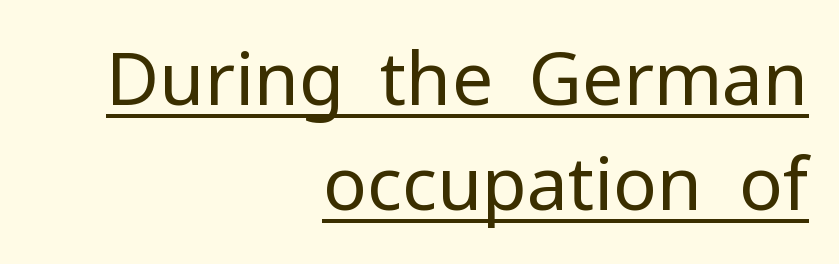
Think of a printed novel: that variable character pitch is what you see here. The lettering holds an erect, upright posture throughout. The glyphs are accompanied by a horizontal stroke just below them. The font family rendered here belongs to the sans-serif group. The paragraph shown leans on its right margin. Stem width sits at or under what a default text font uses.
